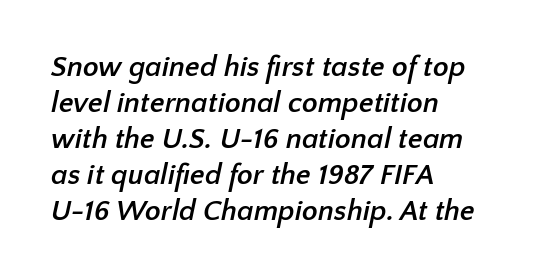
Q: Is the text bold? A: Yes.
Q: Is the typeface a serif or a sans-serif typeface? A: Sans-serif.
Q: Is the text underlined? A: No.
Q: How is the paragraph aligned? A: Left-aligned.
Q: Is the spacing between letters normal or unusually wide? A: Normal.
Q: Width (condensed, normal, or wide)? A: Normal.
Q: Stroke contrast? A: Low.
Q: x-height? A: Medium.
Q: Monospaced? A: No.
